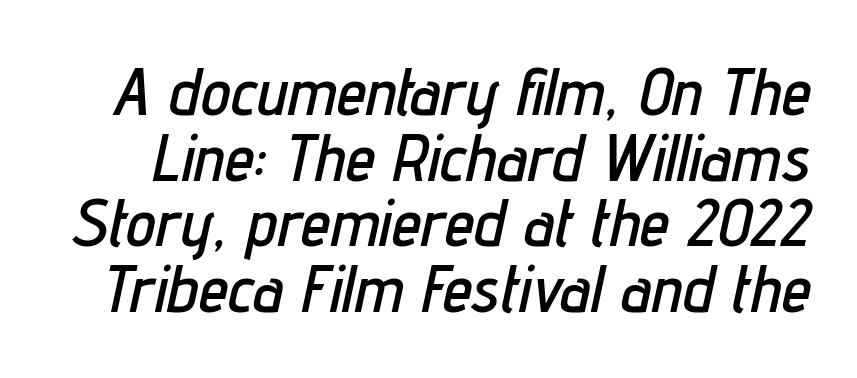
The image shows 67 px condensed type, italic (leaning right); set tight line spacing (0.98x), normal letter spacing, not underlined; low stroke contrast and a medium x-height.
